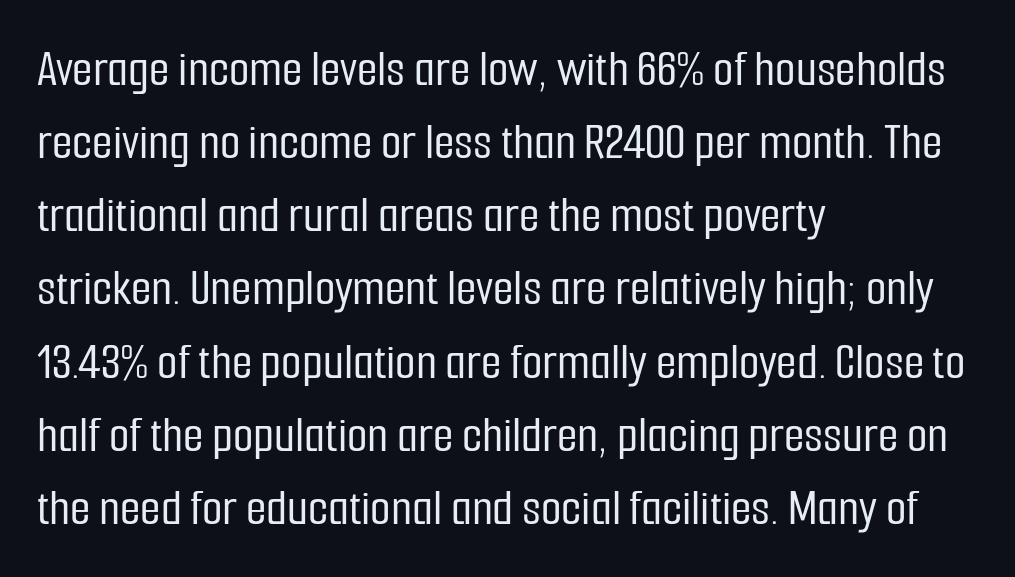
Q: Is the text italic (slanted)? A: No, it is upright.
Q: Is the typeface a serif or a sans-serif typeface? A: Sans-serif.
Q: Is the text underlined? A: No.
Q: How is the paragraph aligned? A: Left-aligned.
Q: Is the spacing between letters normal or unusually wide? A: Normal.
Q: Is the spacing between lines tight, normal or loose? A: Normal.
Q: Width (condensed, normal, or wide)? A: Condensed.
Q: Stroke contrast? A: Low.
Q: x-height? A: Medium.
Q: Monospaced? A: No.
